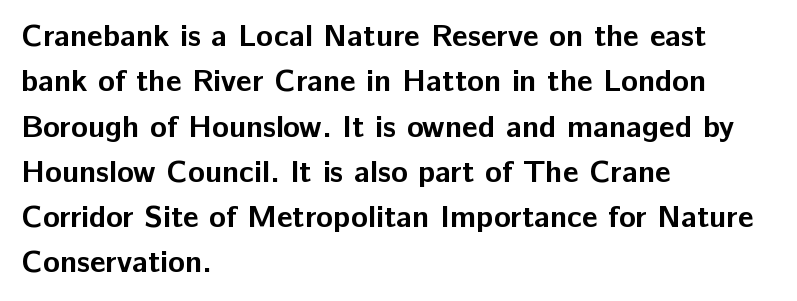
{"serif": "no", "italic": "no", "bold": "yes", "weight": "bold", "width": "normal", "stroke_contrast": "low", "x_height": "medium", "monospaced": "no", "underline": "no", "align": "left", "line_spacing": "normal", "line_spacing_ratio": 1.46, "letter_spacing": "normal", "letter_spacing_em": 0.0, "glyph_px": 31}
